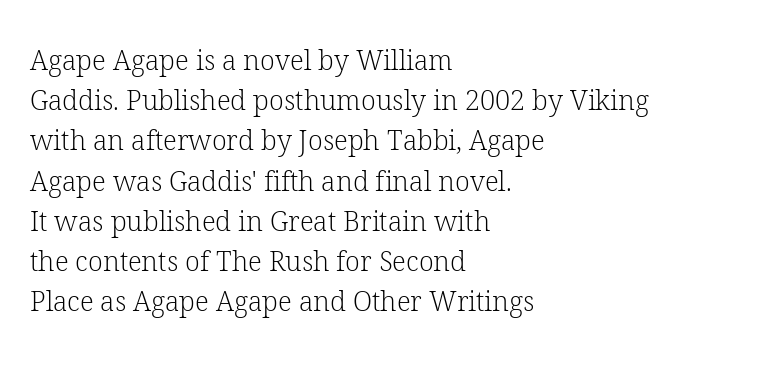
Q: Is the text bold? A: No.
Q: Is the text italic (slanted)? A: No, it is upright.
Q: Is the text underlined? A: No.
Q: How is the paragraph aligned? A: Left-aligned.
Q: Is the spacing between letters normal or unusually wide? A: Normal.
Q: Is the spacing between lines tight, normal or loose? A: Normal.
